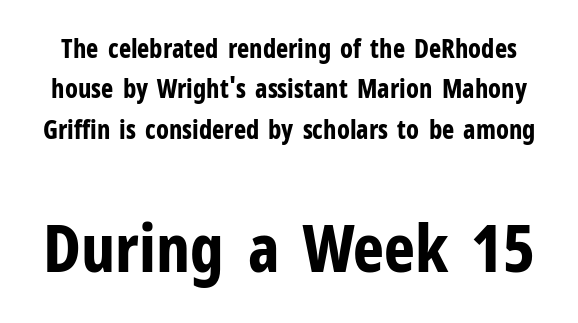
Q: Is the text bold? A: Yes.
Q: Is the text italic (slanted)? A: No, it is upright.
Q: Is the typeface a serif or a sans-serif typeface? A: Sans-serif.
Q: Is the text underlined? A: No.
Q: Is the spacing between letters normal or unusually wide? A: Normal.
Q: Is the spacing between lines tight, normal or loose? A: Normal.
Q: Which block of text is set in a larger size, the first (top) or the second (bottom)? A: The second (bottom) one.
Q: Width (condensed, normal, or wide)? A: Condensed.
Q: Stroke contrast? A: Low.
Q: x-height? A: Medium.
Q: Monospaced? A: No.
